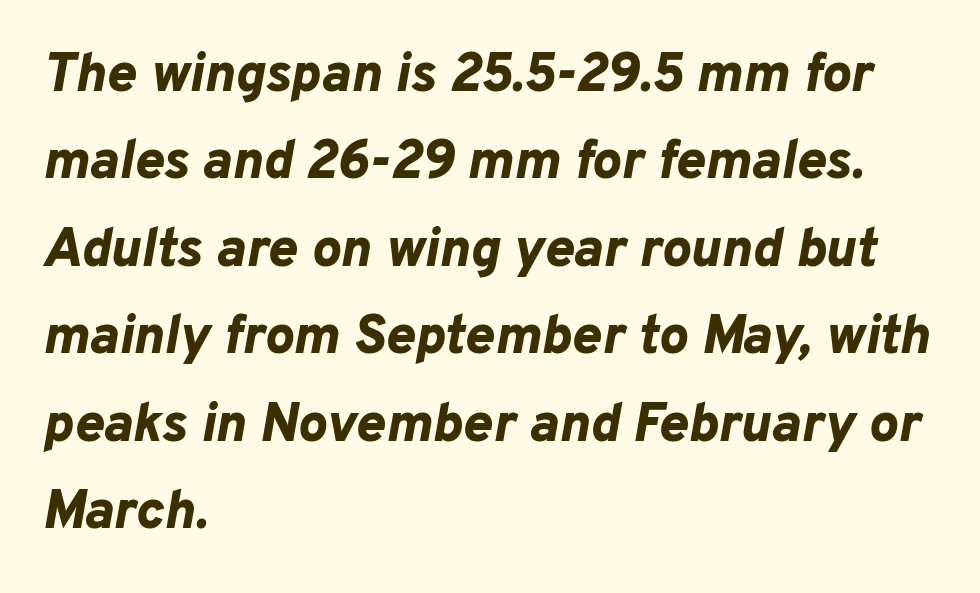
{"italic": "yes", "lean": "right", "slant_degrees": 10, "bold": "yes", "weight": "bold", "width": "normal", "stroke_contrast": "low", "x_height": "medium", "monospaced": "no", "underline": "no", "align": "left", "line_spacing": "normal", "line_spacing_ratio": 1.59, "letter_spacing": "normal", "letter_spacing_em": 0.0, "glyph_px": 55}
